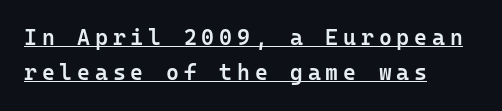
The image shows 22 px text type, upright; set left-aligned, normal line spacing (1.61x), unusually wide letter spacing (+0.22 em), underlined.
